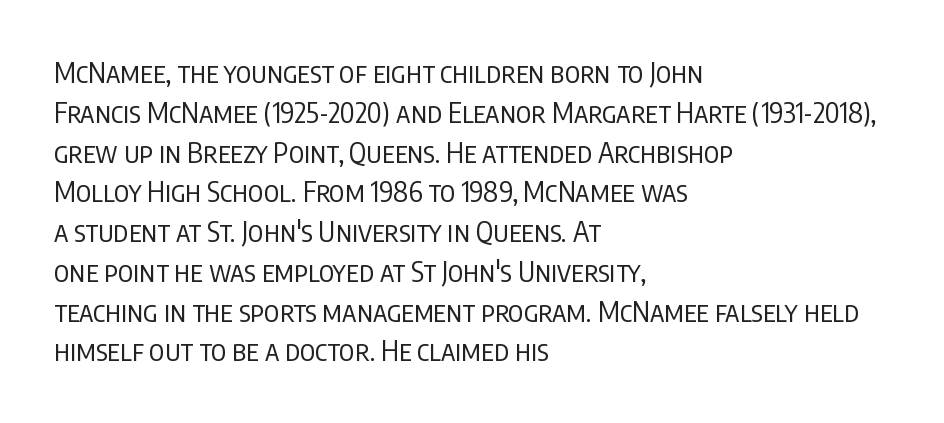
The image shows 28 px regular-weight, condensed sans-serif type, upright; set left-aligned, normal line spacing (1.42x), normal letter spacing, not underlined; low stroke contrast and a large x-height.
